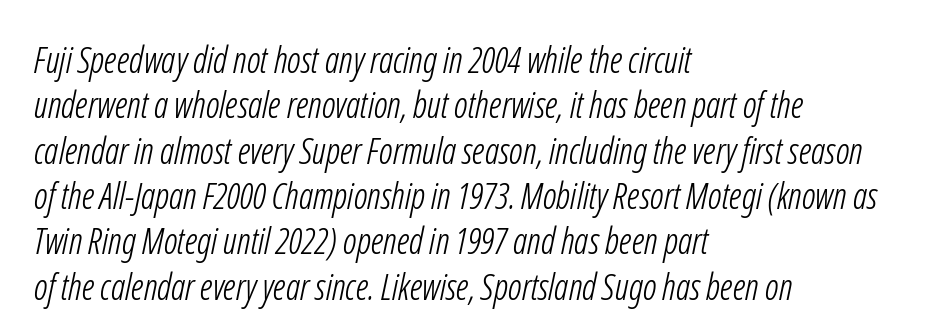
The image shows 36 px light, condensed sans-serif type; set left-aligned, normal line spacing (1.26x), normal letter spacing, not underlined; low stroke contrast and a medium x-height.
